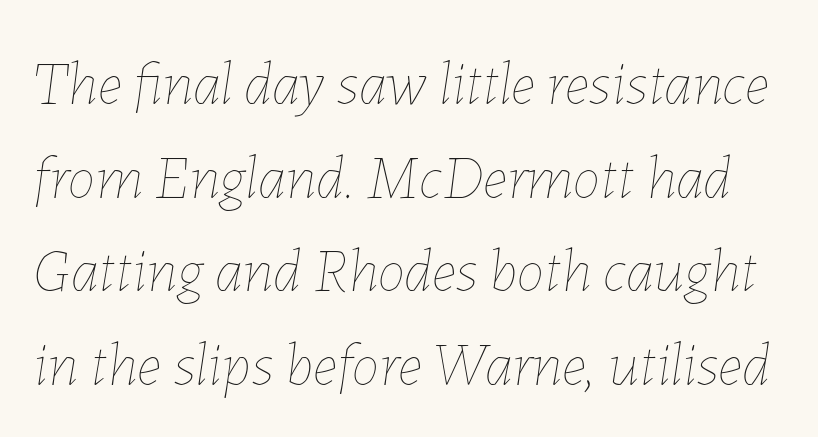
The image shows 62 px thin type, italic (leaning right); set normal line spacing (1.51x), normal letter spacing, not underlined; low stroke contrast and a medium x-height.
